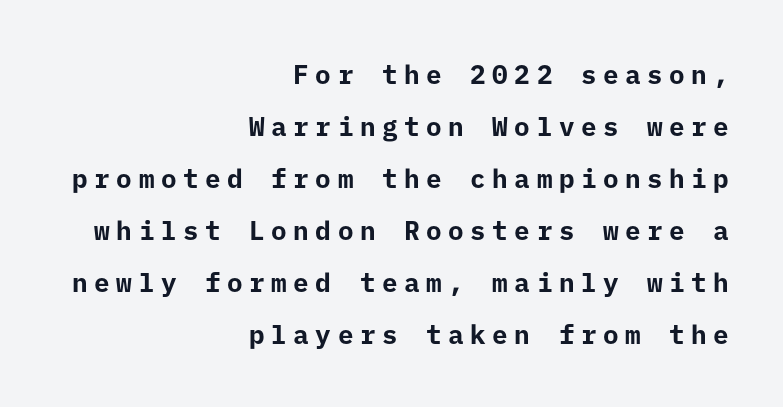
Q: Is the text bold? A: Yes.
Q: Is the text italic (slanted)? A: No, it is upright.
Q: Is the text underlined? A: No.
Q: How is the paragraph aligned? A: Right-aligned.
Q: Is the spacing between letters normal or unusually wide? A: Unusually wide.
Q: Is the spacing between lines tight, normal or loose? A: Loose.
